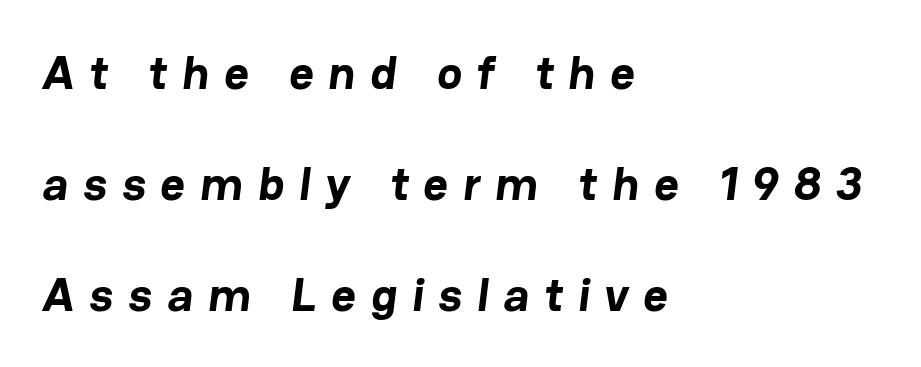
Q: Is the text bold? A: Yes.
Q: Is the typeface a serif or a sans-serif typeface? A: Sans-serif.
Q: Is the text underlined? A: No.
Q: How is the paragraph aligned? A: Left-aligned.
Q: Is the spacing between letters normal or unusually wide? A: Unusually wide.
Q: Is the spacing between lines tight, normal or loose? A: Loose.
Q: Width (condensed, normal, or wide)? A: Normal.
Q: Stroke contrast? A: Low.
Q: x-height? A: Medium.
Q: Monospaced? A: No.
